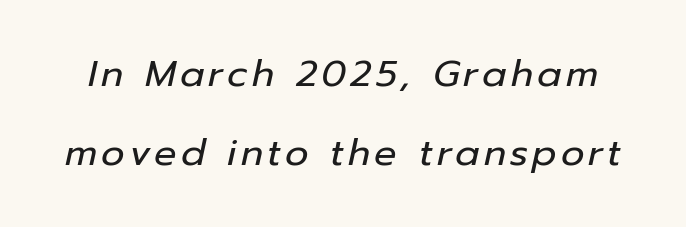
The image shows 37 px regular-weight type, italic (leaning right); set loose line spacing (2.14x), not underlined; low stroke contrast and a medium x-height.
